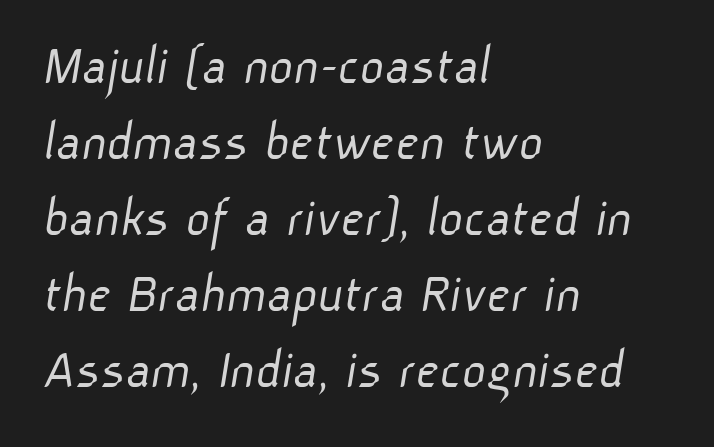
Interline gaps are of average width in this sample. Spacing between characters is what you'd get straight out of the box. Caption: face not bold, strokes unweighted. To sum up the face: it is a sans, with no serifs.
